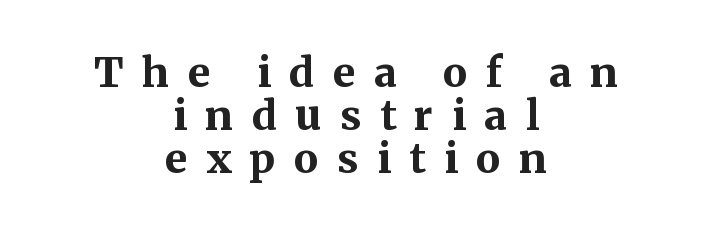
The image shows 41 px bold serif type, upright; set centered, tight line spacing (1.05x), unusually wide letter spacing (+0.45 em), not underlined; medium stroke contrast and a medium x-height.
